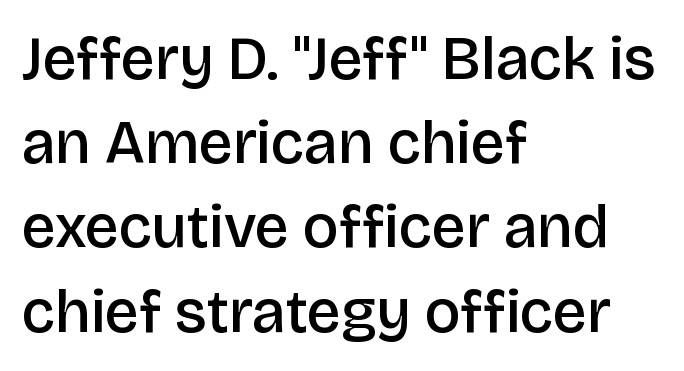
{"serif": "no", "italic": "no", "bold": "semi", "weight": "semibold", "width": "normal", "stroke_contrast": "low", "x_height": "large", "monospaced": "no", "underline": "no", "align": "left", "line_spacing": "normal", "line_spacing_ratio": 1.38, "letter_spacing": "normal", "letter_spacing_em": 0.0, "glyph_px": 61}
